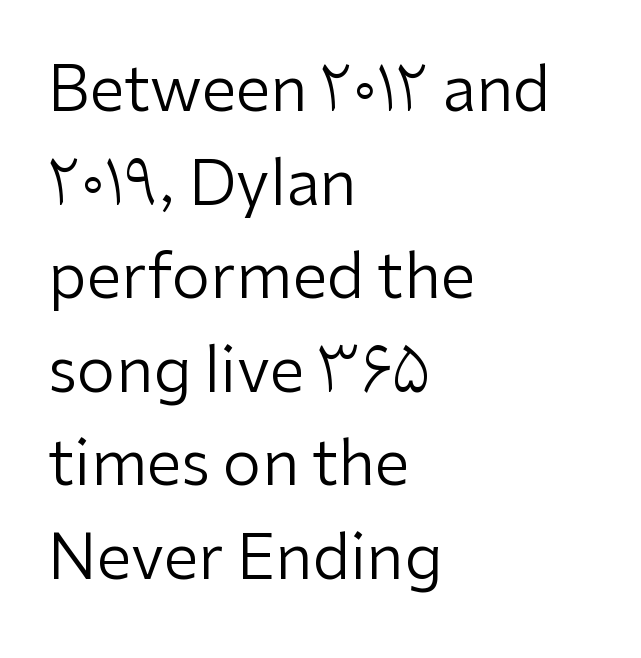
A typesetter would label this face a sans. The string is rendered with underlining switched off. Notice how descenders clear the ascenders below comfortably — that's standard leading. Ascenders rise straight up at ninety degrees. The horizontal fit of the characters is conventional and even.
